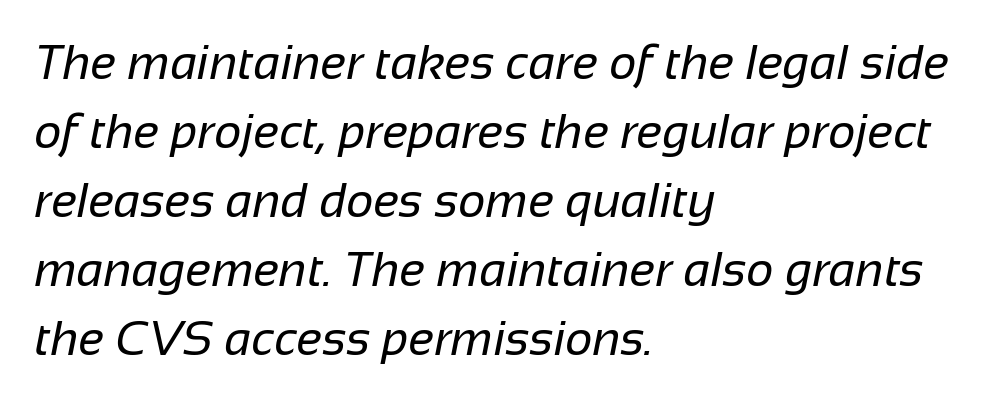
{"serif": "no", "bold": "no", "weight": "regular", "width": "normal", "stroke_contrast": "low", "x_height": "medium", "monospaced": "no", "underline": "no", "align": "left", "line_spacing": "normal", "line_spacing_ratio": 1.44, "letter_spacing": "normal", "letter_spacing_em": 0.0, "glyph_px": 48}
